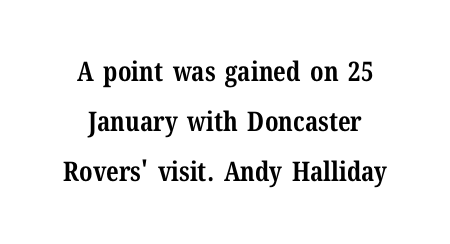
The image shows 27 px bold type, upright; set line spacing 1.85x, normal letter spacing, not underlined.
